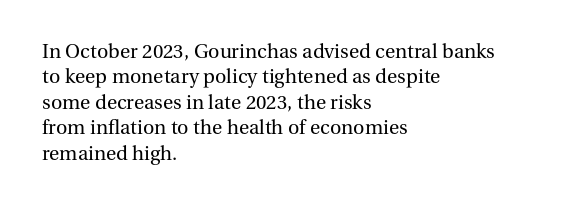
The image shows 21 px text type, upright; set left-aligned, line spacing 1.21x, normal letter spacing, not underlined.
